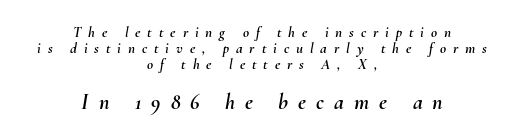
The image shows 22 px text type, italic (leaning right); set centered, tight line spacing (1.06x), unusually wide letter spacing (+0.46 em), not underlined; the second (bottom) block is 1.47x larger.
